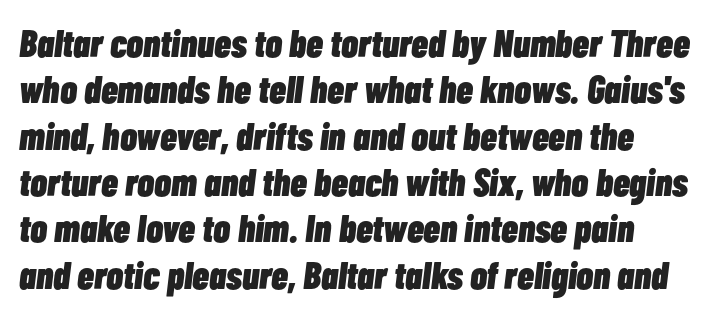
{"italic": "yes", "lean": "right", "slant_degrees": 7, "bold": "yes", "weight": "heavy", "width": "condensed", "stroke_contrast": "low", "x_height": "medium", "monospaced": "no", "underline": "no", "line_spacing_ratio": 1.22, "letter_spacing": "normal", "letter_spacing_em": 0.0, "glyph_px": 38}
